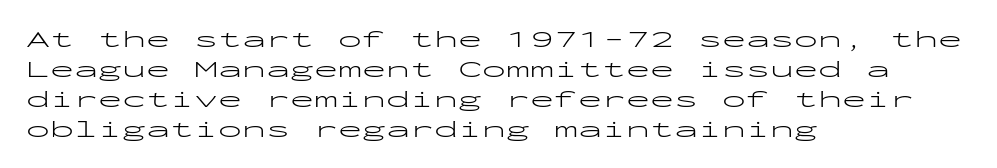
Q: Is the text bold? A: No.
Q: Is the text italic (slanted)? A: No, it is upright.
Q: Is the text underlined? A: No.
Q: How is the paragraph aligned? A: Left-aligned.
Q: Is the spacing between letters normal or unusually wide? A: Normal.
Q: Is the spacing between lines tight, normal or loose? A: Normal.
